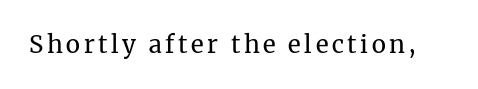
{"italic": "no", "bold": "no", "underline": "no", "glyph_px": 24}
